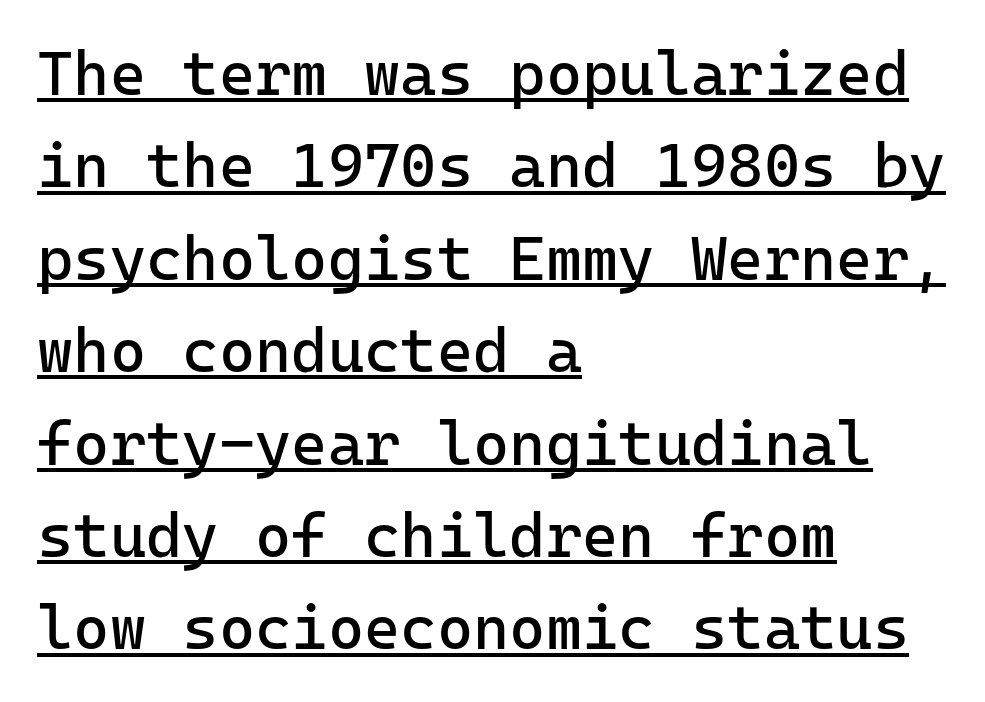
The image shows 62 px regular-weight sans-serif type, upright; set left-aligned, normal line spacing (1.49x), normal letter spacing, underlined; low stroke contrast and a medium x-height.
